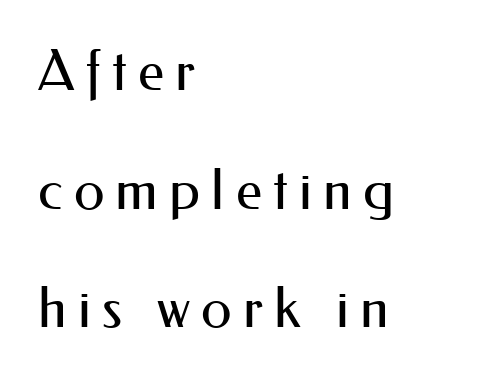
Nope, no serifs anywhere on these letters. Check the space under the baseline: it is left empty. Posture: straight, roman, zero tilt. Does extra space separate the letters? Yes, quite a lot of it. Is the type heavy? It reads as light-to-regular instead. Is the block centered? No — it sits flush against the left margin.
